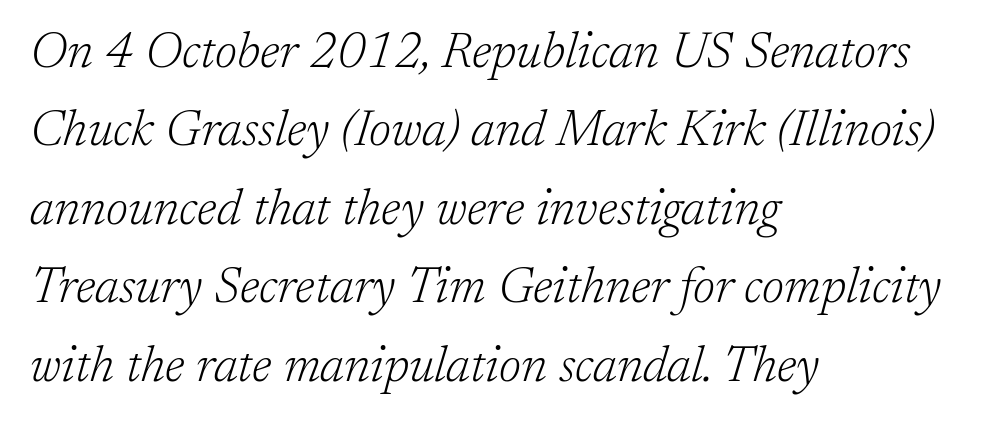
Q: Is the text bold? A: No.
Q: Is the text italic (slanted)? A: Yes, it leans right by about 17 degrees.
Q: Is the typeface a serif or a sans-serif typeface? A: Serif.
Q: Is the text underlined? A: No.
Q: How is the paragraph aligned? A: Left-aligned.
Q: Is the spacing between letters normal or unusually wide? A: Normal.
Q: Is the spacing between lines tight, normal or loose? A: Normal.
Q: Width (condensed, normal, or wide)? A: Normal.
Q: Stroke contrast? A: Low.
Q: x-height? A: Medium.
Q: Monospaced? A: No.
